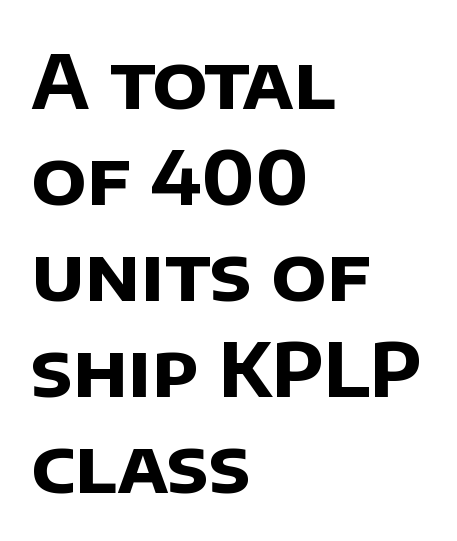
{"serif": "no", "bold": "yes", "weight": "bold", "width": "normal", "stroke_contrast": "low", "x_height": "large", "monospaced": "no", "underline": "no", "align": "left", "line_spacing": "normal", "line_spacing_ratio": 1.28, "letter_spacing": "normal", "letter_spacing_em": 0.0, "glyph_px": 75}
